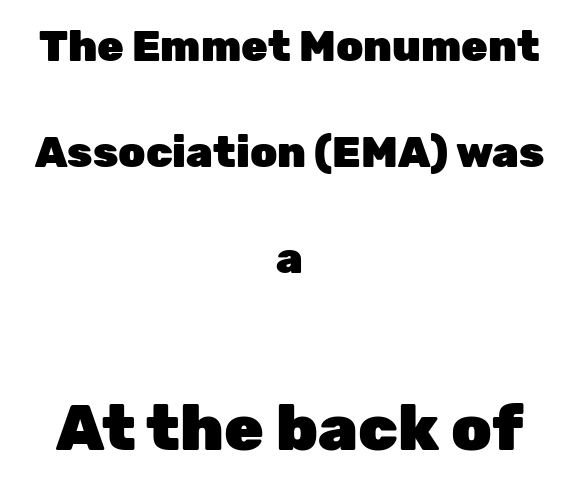
The image shows 64 px heavy sans-serif type, upright; set centered, loose line spacing (2.47x), normal letter spacing, not underlined; the second (bottom) block is 1.49x larger; low stroke contrast and a medium x-height.
